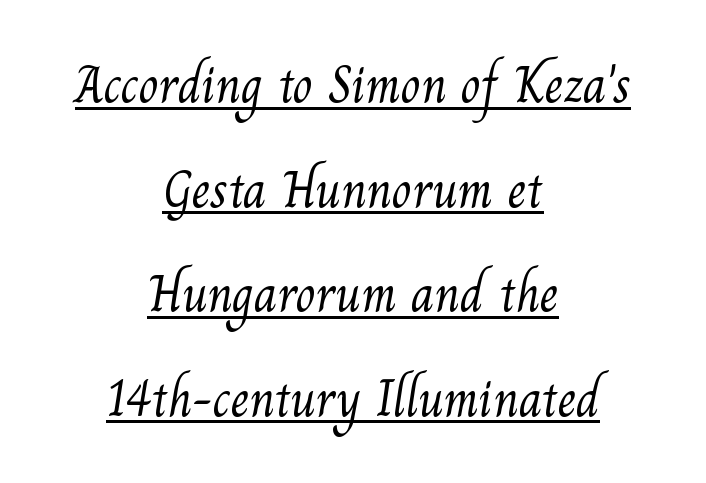
The image shows 52 px light serif type; set centered, loose line spacing (2.01x), normal letter spacing, underlined; medium stroke contrast and a small x-height.
